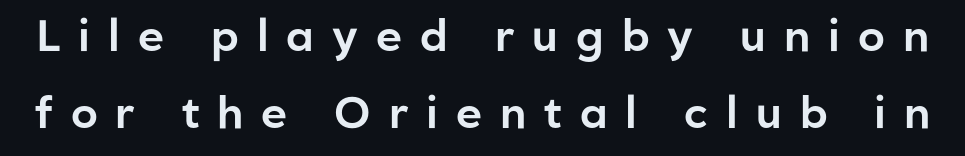
Q: Is the text italic (slanted)? A: No, it is upright.
Q: Is the typeface a serif or a sans-serif typeface? A: Sans-serif.
Q: Is the text underlined? A: No.
Q: Is the spacing between letters normal or unusually wide? A: Unusually wide.
Q: Width (condensed, normal, or wide)? A: Normal.
Q: Stroke contrast? A: Low.
Q: x-height? A: Medium.
Q: Monospaced? A: No.
